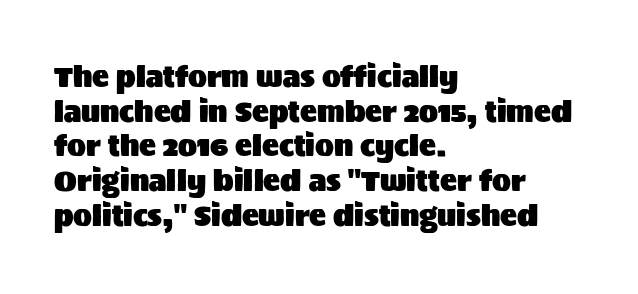
Upright lettering throughout. Each row of text sits above clean, open space. Spacing verdict: proportional, widths tailored to each character. The lines are quadded left.
